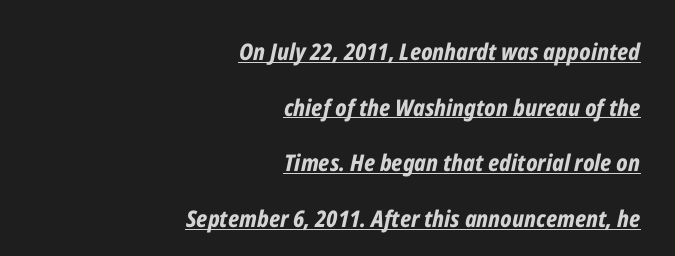
Q: Is the text bold? A: Yes.
Q: Is the text italic (slanted)? A: Yes, it leans right by about 12 degrees.
Q: Is the text underlined? A: Yes.
Q: How is the paragraph aligned? A: Right-aligned.
Q: Is the spacing between letters normal or unusually wide? A: Normal.
Q: Is the spacing between lines tight, normal or loose? A: Loose.
